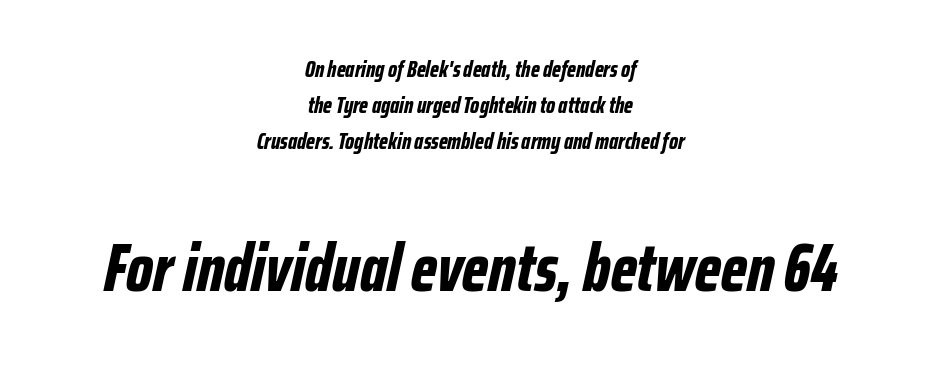
The image shows 68 px bold, condensed type, italic (leaning right); set centered, normal line spacing (1.57x), normal letter spacing, not underlined; the second (bottom) block is 2.96x larger; low stroke contrast and a medium x-height.
